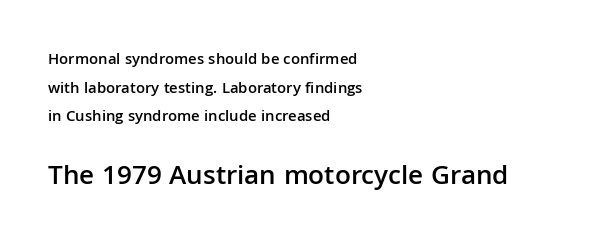
Q: Is the text bold? A: Semi-bold.
Q: Is the text italic (slanted)? A: No, it is upright.
Q: Is the typeface a serif or a sans-serif typeface? A: Sans-serif.
Q: Is the text underlined? A: No.
Q: How is the paragraph aligned? A: Left-aligned.
Q: Is the spacing between letters normal or unusually wide? A: Normal.
Q: Which block of text is set in a larger size, the first (top) or the second (bottom)? A: The second (bottom) one.
Q: Width (condensed, normal, or wide)? A: Normal.
Q: Stroke contrast? A: Low.
Q: x-height? A: Medium.
Q: Monospaced? A: No.
